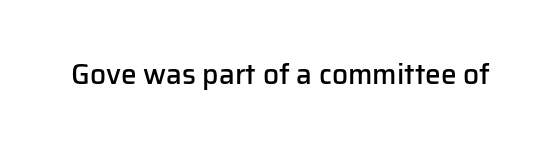
Q: Is the text bold? A: Semi-bold.
Q: Is the text italic (slanted)? A: No, it is upright.
Q: Is the typeface a serif or a sans-serif typeface? A: Sans-serif.
Q: Is the text underlined? A: No.
Q: Is the spacing between letters normal or unusually wide? A: Normal.
Q: Width (condensed, normal, or wide)? A: Normal.
Q: Stroke contrast? A: Low.
Q: x-height? A: Medium.
Q: Monospaced? A: No.
